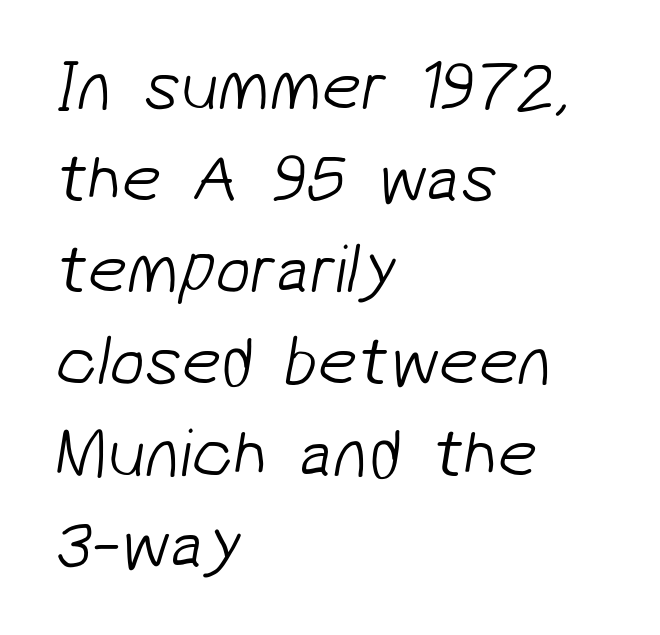
The image shows 70 px light sans-serif type; set left-aligned, normal line spacing (1.31x), normal letter spacing, not underlined; low stroke contrast and a medium x-height.
